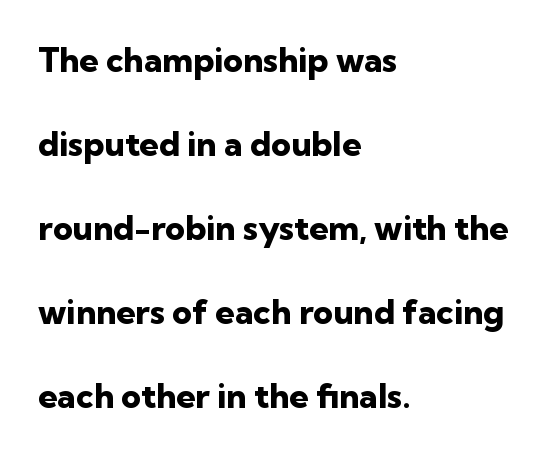
The image shows 34 px heavy sans-serif type, upright; set left-aligned, loose line spacing (2.47x), normal letter spacing, not underlined; low stroke contrast and a medium x-height.
